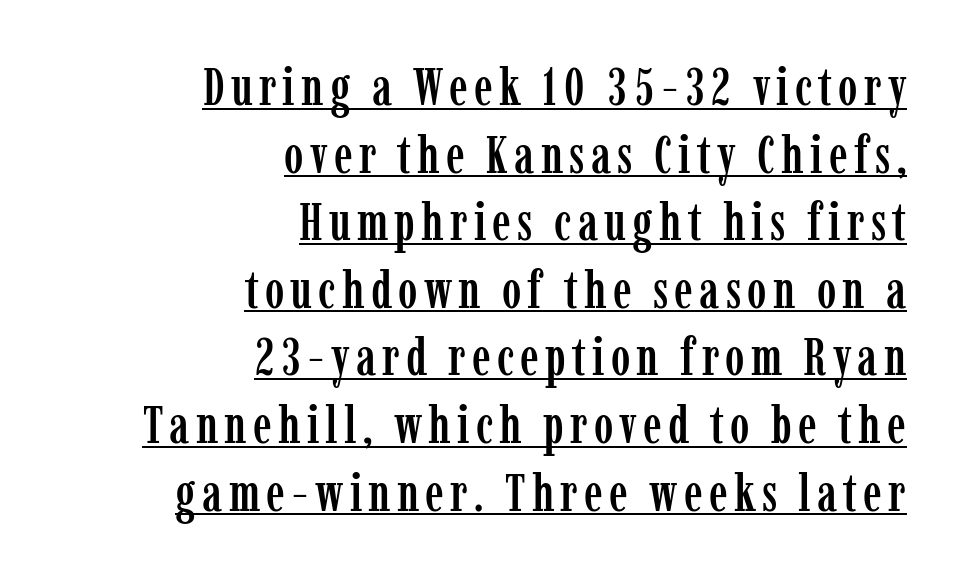
The image shows 52 px condensed serif type, upright; set right-aligned, normal line spacing (1.3x), underlined; low stroke contrast and a medium x-height.
